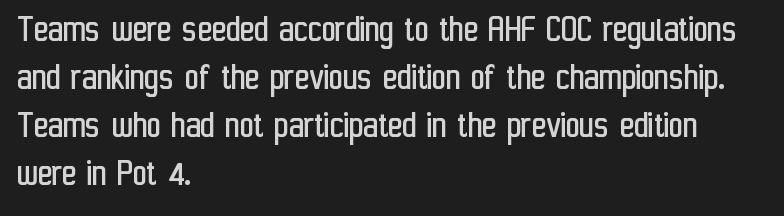
The image shows 39 px regular-weight, condensed sans-serif type, upright; set left-aligned, line spacing 1.23x, normal letter spacing, not underlined; low stroke contrast and a medium x-height.
